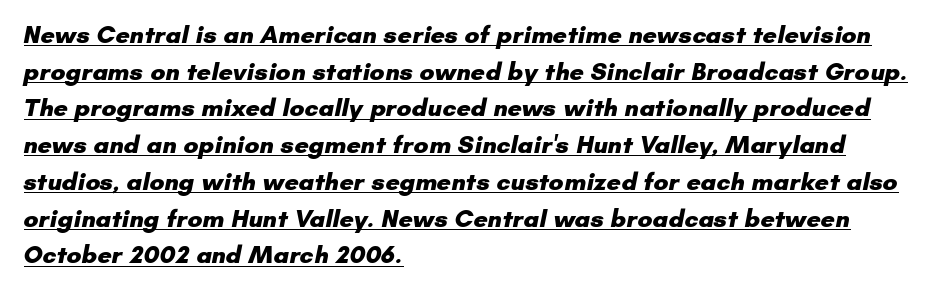
{"bold": "yes", "underline": "yes", "align": "left", "line_spacing": "normal", "line_spacing_ratio": 1.47, "letter_spacing": "normal", "letter_spacing_em": 0.0, "glyph_px": 25}
